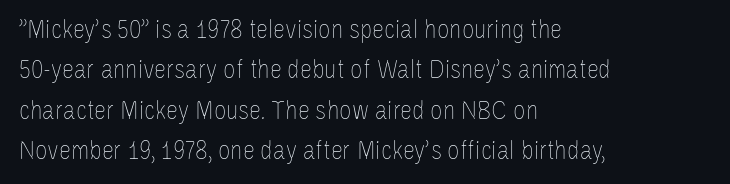
{"italic": "no", "bold": "no", "underline": "no", "align": "left", "line_spacing": "normal", "line_spacing_ratio": 1.5, "letter_spacing": "normal", "letter_spacing_em": 0.0, "glyph_px": 27}
